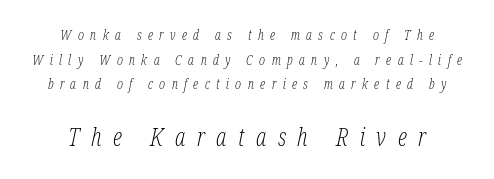
The image shows 25 px text type, italic (leaning right); set centered, line spacing 1.76x, unusually wide letter spacing (+0.46 em), not underlined; the second (bottom) block is 1.79x larger.
